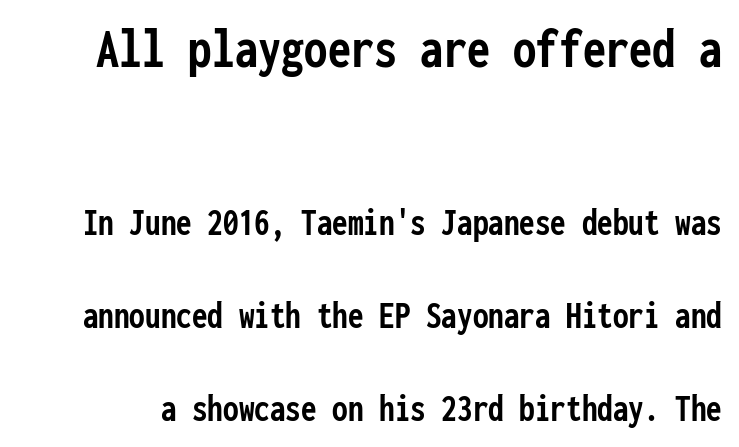
The image shows 58 px semibold, condensed sans-serif type, upright, monospaced; set loose line spacing (2.38x), normal letter spacing, not underlined; the first (top) block is 1.49x larger; low stroke contrast and a medium x-height.
